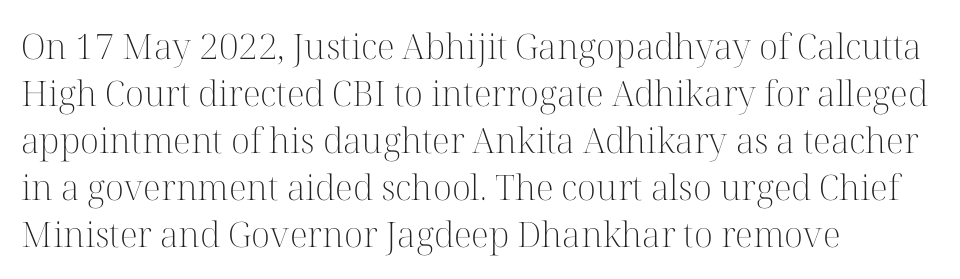
The image shows 35 px light serif type, upright; set left-aligned, normal line spacing (1.34x), normal letter spacing, not underlined; high stroke contrast and a medium x-height.
